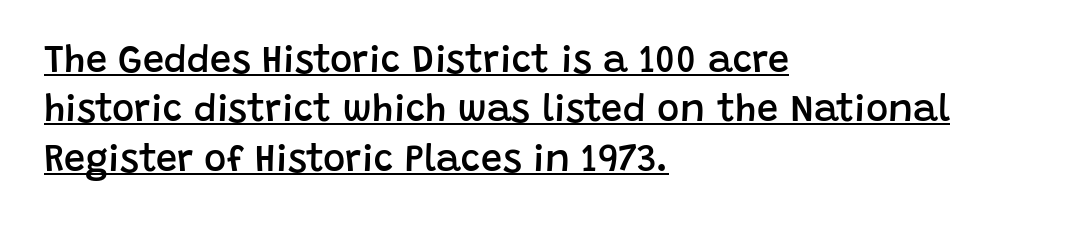
The letters stand upright; this is a roman face. I'd describe the lettering as semibold — firm but not a full bold. The passage shown is underscored from start to finish. Caption: standard tracking, unaltered. Spacing verdict: proportional, widths tailored to each character. These lines are set flush left with a ragged right edge.
